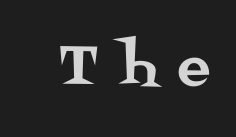
Q: Is the text italic (slanted)? A: No, it is upright.
Q: Is the typeface a serif or a sans-serif typeface? A: Serif.
Q: Is the text underlined? A: No.
Q: Is the spacing between letters normal or unusually wide? A: Unusually wide.
Q: Width (condensed, normal, or wide)? A: Normal.
Q: Stroke contrast? A: Medium.
Q: x-height? A: Large.
Q: Monospaced? A: No.
